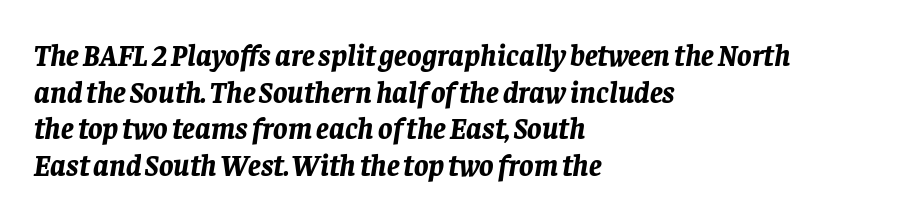
{"italic": "yes", "lean": "right", "slant_degrees": 8, "bold": "yes", "weight": "bold", "width": "normal", "stroke_contrast": "low", "x_height": "large", "monospaced": "no", "underline": "no", "align": "left", "line_spacing_ratio": 1.22, "letter_spacing": "normal", "letter_spacing_em": 0.0, "glyph_px": 30}
